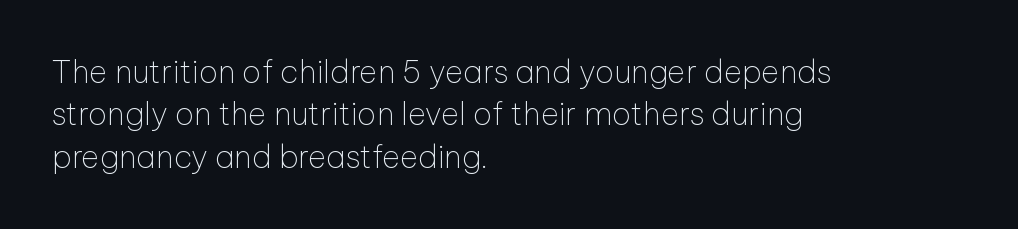
Think of a printed novel: that variable character pitch is what you see here. Lines of text with bare space underneath. Weight: regular or lighter. A student would call this left alignment; a typographer would say flush left, rag right. Grotesque or geometric, the face here clearly has no serifs.
